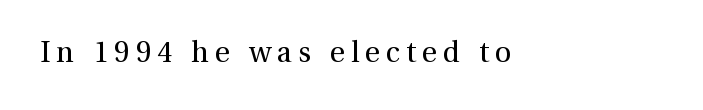
Q: Is the text bold? A: No.
Q: Is the text italic (slanted)? A: No, it is upright.
Q: Is the typeface a serif or a sans-serif typeface? A: Serif.
Q: Is the text underlined? A: No.
Q: Is the spacing between letters normal or unusually wide? A: Unusually wide.
Q: Width (condensed, normal, or wide)? A: Normal.
Q: x-height? A: Medium.
Q: Monospaced? A: No.
